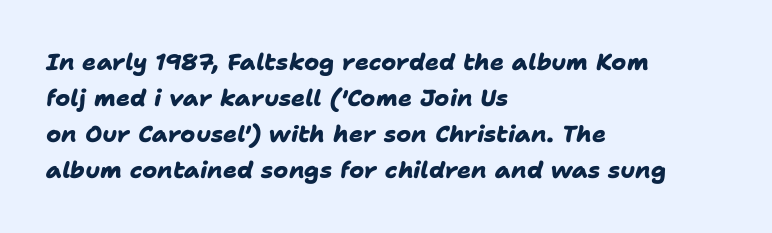
The setting favours the left margin, as ordinary paragraphs usually do. The rows are spaced the way most documents space them. The zone under the glyphs is completely vacant. Does extra space separate the letters? No, they use regular spacing.
